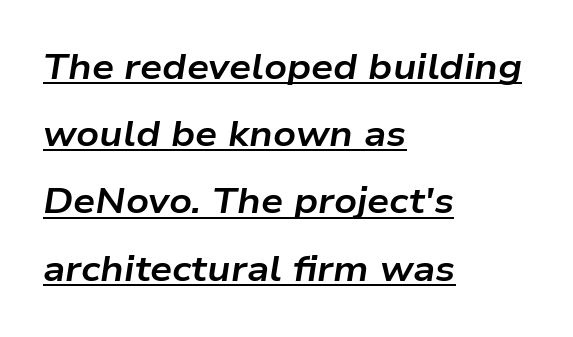
{"italic": "yes", "lean": "right", "slant_degrees": 9, "bold": "yes", "weight": "bold", "width": "wide", "stroke_contrast": "low", "x_height": "medium", "monospaced": "no", "underline": "yes", "align": "left", "line_spacing": "loose", "line_spacing_ratio": 1.92, "letter_spacing": "normal", "letter_spacing_em": 0.0, "glyph_px": 35}
